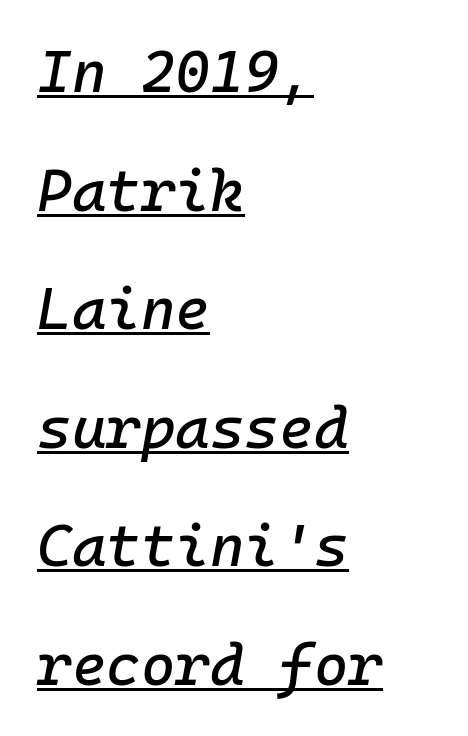
The image shows 59 px text type, italic (leaning right), monospaced; set left-aligned, loose line spacing (2.01x), normal letter spacing, underlined; low stroke contrast and a medium x-height.
